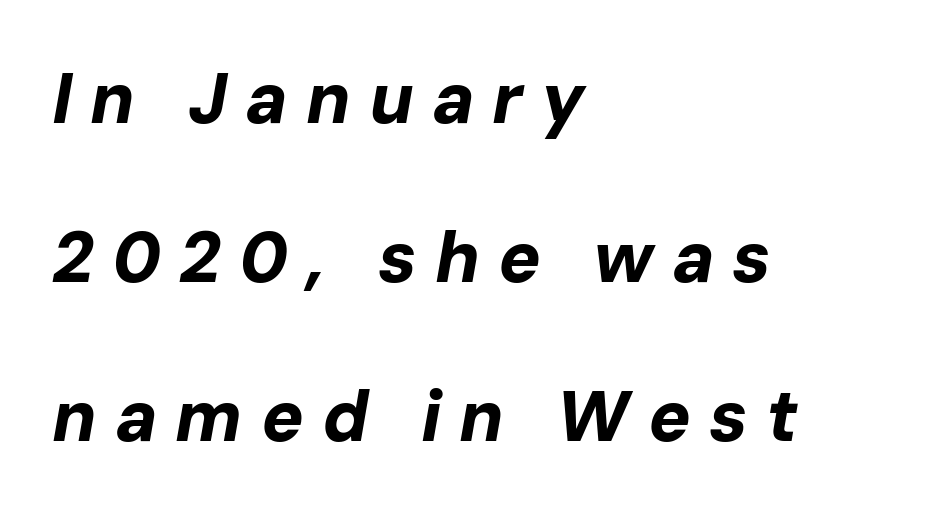
If you drew a ruler down the left edge, every line would touch it. The face used here is rendered with a markedly widened letterfit. Every letter is thick-stroked: bold, no question. Horizontal bands of white between lines are thick stripes.
